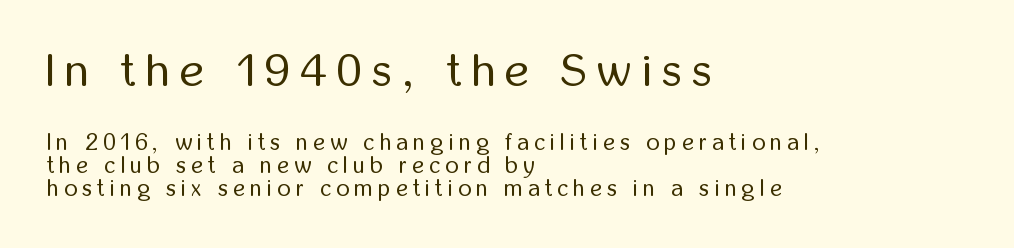
Q: Is the text bold? A: No.
Q: Is the text italic (slanted)? A: No, it is upright.
Q: Is the typeface a serif or a sans-serif typeface? A: Sans-serif.
Q: Is the text underlined? A: No.
Q: How is the paragraph aligned? A: Left-aligned.
Q: Is the spacing between letters normal or unusually wide? A: Unusually wide.
Q: Is the spacing between lines tight, normal or loose? A: Tight.
Q: Which block of text is set in a larger size, the first (top) or the second (bottom)? A: The first (top) one.
Q: Width (condensed, normal, or wide)? A: Condensed.
Q: Stroke contrast? A: Low.
Q: x-height? A: Medium.
Q: Monospaced? A: No.
